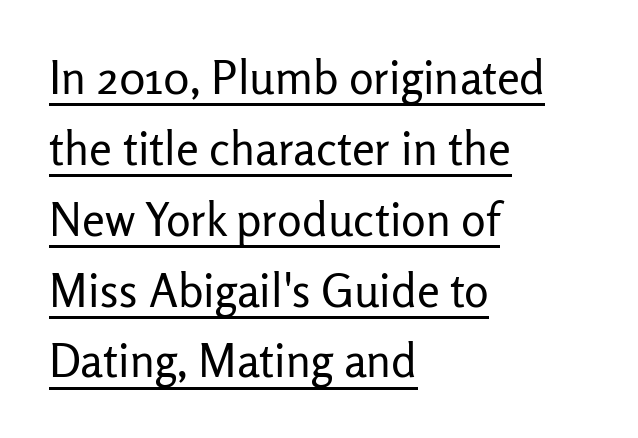
The face used here is proportionally spaced, like ordinary book or web type. The rendering uses the underline text-decoration. Caption: face not bold, strokes unweighted. The letters carry no serifs — their stems end cleanly without finishing strokes. Caption: multi-line text, flush left, ragged right. Notice how descenders clear the ascenders below comfortably — that's standard leading.
